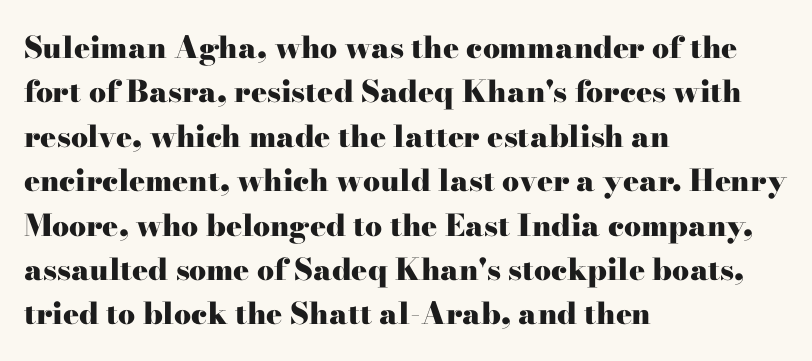
The image shows 30 px heavy, wide serif type, upright; set left-aligned, normal line spacing (1.48x), normal letter spacing, not underlined; high stroke contrast and a small x-height.
